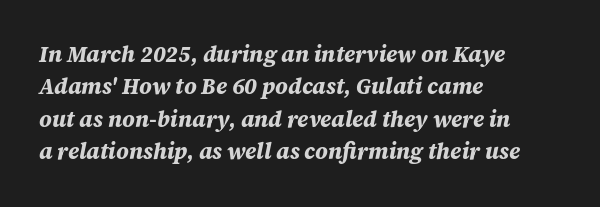
{"italic": "yes", "lean": "right", "slant_degrees": 12, "bold": "yes", "underline": "no", "align": "left", "line_spacing": "normal", "line_spacing_ratio": 1.47, "letter_spacing": "normal", "letter_spacing_em": 0.0, "glyph_px": 22}
